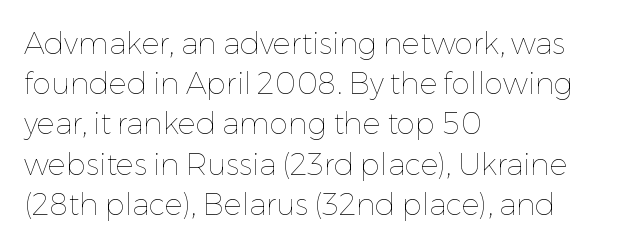
Q: Is the text bold? A: No.
Q: Is the text italic (slanted)? A: No, it is upright.
Q: Is the text underlined? A: No.
Q: How is the paragraph aligned? A: Left-aligned.
Q: Is the spacing between letters normal or unusually wide? A: Normal.
Q: Is the spacing between lines tight, normal or loose? A: Normal.
Q: Width (condensed, normal, or wide)? A: Normal.
Q: Stroke contrast? A: Low.
Q: x-height? A: Medium.
Q: Monospaced? A: No.
